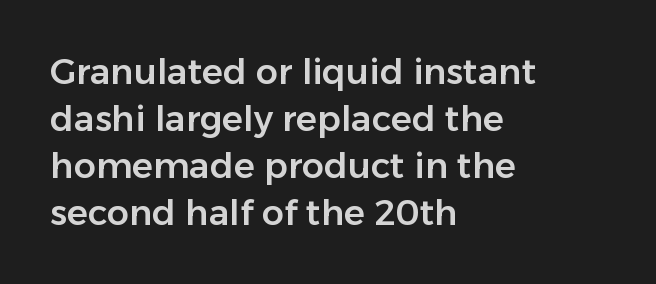
Q: Is the text italic (slanted)? A: No, it is upright.
Q: Is the typeface a serif or a sans-serif typeface? A: Sans-serif.
Q: Is the text underlined? A: No.
Q: How is the paragraph aligned? A: Left-aligned.
Q: Is the spacing between letters normal or unusually wide? A: Normal.
Q: Is the spacing between lines tight, normal or loose? A: Normal.
Q: Width (condensed, normal, or wide)? A: Normal.
Q: Stroke contrast? A: Low.
Q: x-height? A: Medium.
Q: Monospaced? A: No.
